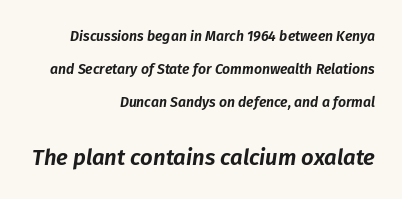
{"italic": "yes", "lean": "right", "slant_degrees": 8, "underline": "no", "align": "right", "line_spacing": "loose", "line_spacing_ratio": 2.37, "letter_spacing": "normal", "letter_spacing_em": 0.0, "larger_block": "second", "size_ratio": 1.57, "glyph_px": 22}
